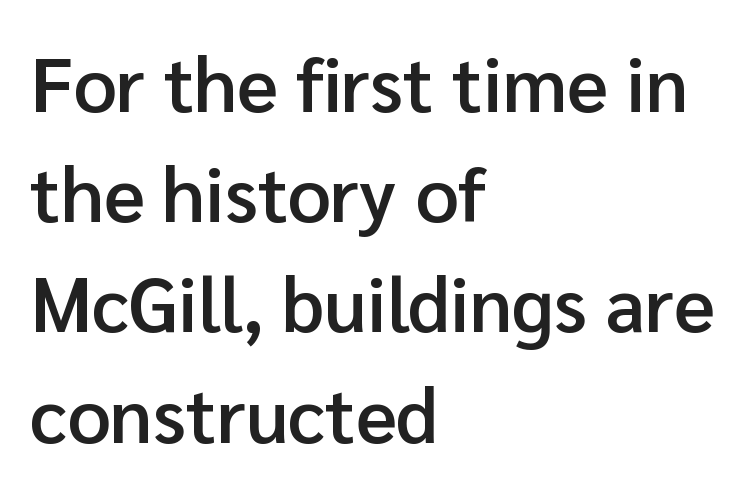
Q: Is the text bold? A: Semi-bold.
Q: Is the text italic (slanted)? A: No, it is upright.
Q: Is the typeface a serif or a sans-serif typeface? A: Sans-serif.
Q: Is the text underlined? A: No.
Q: How is the paragraph aligned? A: Left-aligned.
Q: Is the spacing between letters normal or unusually wide? A: Normal.
Q: Is the spacing between lines tight, normal or loose? A: Normal.
Q: Width (condensed, normal, or wide)? A: Normal.
Q: Stroke contrast? A: Low.
Q: x-height? A: Medium.
Q: Monospaced? A: No.
